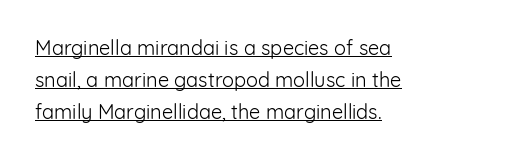
Q: Is the text bold? A: No.
Q: Is the text italic (slanted)? A: No, it is upright.
Q: Is the text underlined? A: Yes.
Q: How is the paragraph aligned? A: Left-aligned.
Q: Is the spacing between letters normal or unusually wide? A: Normal.
Q: Is the spacing between lines tight, normal or loose? A: Normal.
